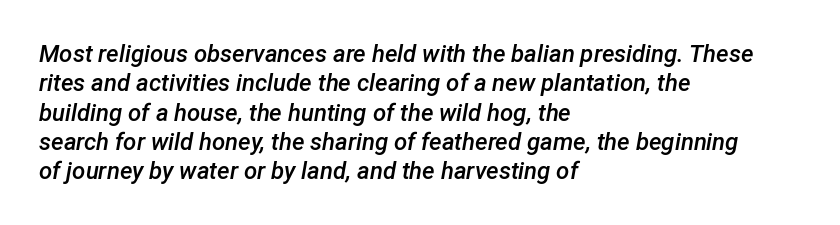
{"italic": "yes", "lean": "right", "slant_degrees": 12, "bold": "semi", "underline": "no", "align": "left", "line_spacing_ratio": 1.22, "letter_spacing": "normal", "letter_spacing_em": 0.0, "glyph_px": 24}
